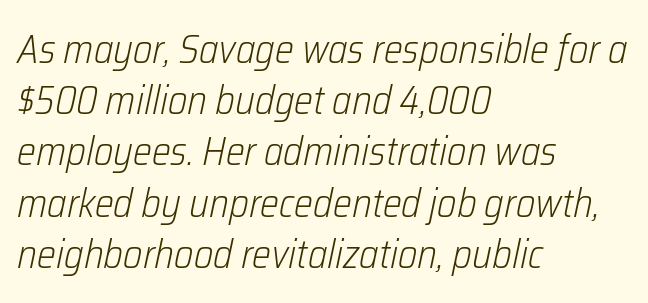
Q: Is the text bold? A: No.
Q: Is the text italic (slanted)? A: Yes, it leans right by about 12 degrees.
Q: Is the text underlined? A: No.
Q: How is the paragraph aligned? A: Left-aligned.
Q: Is the spacing between letters normal or unusually wide? A: Normal.
Q: Is the spacing between lines tight, normal or loose? A: Normal.
Q: Width (condensed, normal, or wide)? A: Condensed.
Q: Stroke contrast? A: Low.
Q: x-height? A: Medium.
Q: Monospaced? A: No.
